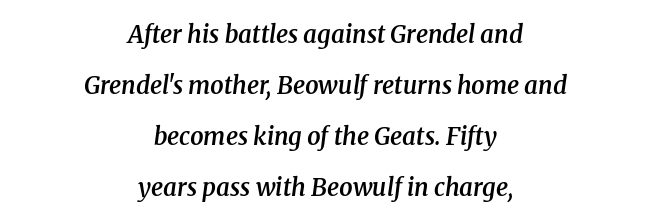
Q: Is the text bold? A: Semi-bold.
Q: Is the text italic (slanted)? A: Yes, it leans right by about 8 degrees.
Q: Is the text underlined? A: No.
Q: How is the paragraph aligned? A: Centered.
Q: Is the spacing between letters normal or unusually wide? A: Normal.
Q: Is the spacing between lines tight, normal or loose? A: Loose.
